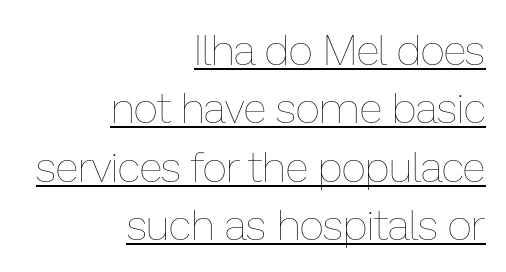
Q: Is the text bold? A: No.
Q: Is the text italic (slanted)? A: No, it is upright.
Q: Is the text underlined? A: Yes.
Q: How is the paragraph aligned? A: Right-aligned.
Q: Is the spacing between letters normal or unusually wide? A: Normal.
Q: Is the spacing between lines tight, normal or loose? A: Normal.
Q: Width (condensed, normal, or wide)? A: Normal.
Q: Stroke contrast? A: Low.
Q: x-height? A: Medium.
Q: Monospaced? A: No.
